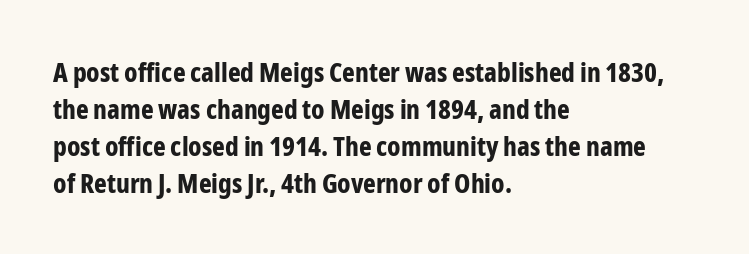
The image shows 27 px bold type, upright; set left-aligned, normal line spacing (1.37x), normal letter spacing, not underlined.
